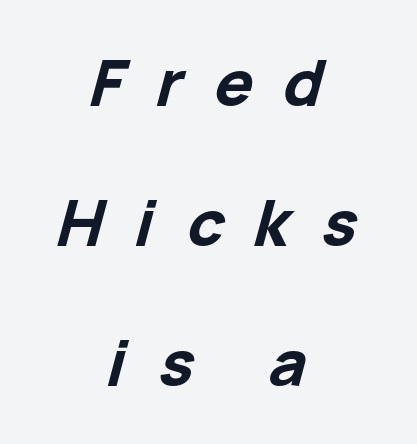
Q: Is the text bold? A: Yes.
Q: Is the text italic (slanted)? A: Yes, it leans right by about 15 degrees.
Q: Is the text underlined? A: No.
Q: How is the paragraph aligned? A: Centered.
Q: Is the spacing between letters normal or unusually wide? A: Unusually wide.
Q: Is the spacing between lines tight, normal or loose? A: Loose.
Q: Width (condensed, normal, or wide)? A: Normal.
Q: Stroke contrast? A: Low.
Q: x-height? A: Medium.
Q: Monospaced? A: No.
